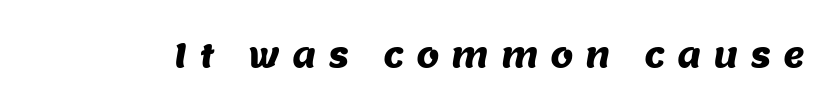
The image shows 33 px sans-serif type; set unusually wide letter spacing (+0.36 em), not underlined; medium stroke contrast and a large x-height.
